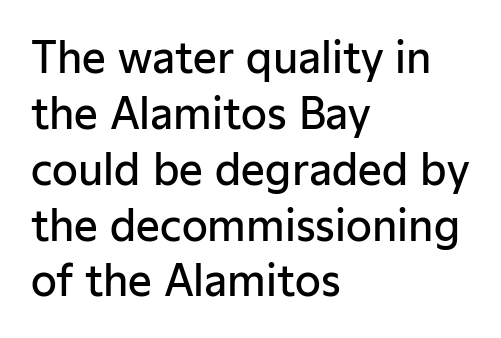
{"serif": "no", "italic": "no", "bold": "semi", "weight": "semibold", "width": "normal", "stroke_contrast": "low", "x_height": "medium", "monospaced": "no", "underline": "no", "align": "left", "line_spacing": "normal", "line_spacing_ratio": 1.33, "letter_spacing": "normal", "letter_spacing_em": 0.0, "glyph_px": 42}
